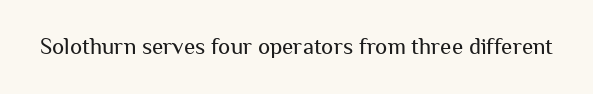
Q: Is the text bold? A: No.
Q: Is the text italic (slanted)? A: No, it is upright.
Q: Is the text underlined? A: No.
Q: Is the spacing between letters normal or unusually wide? A: Normal.
